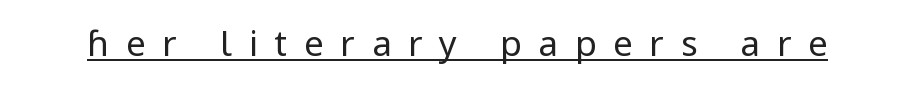
Q: Is the text bold? A: No.
Q: Is the text italic (slanted)? A: No, it is upright.
Q: Is the typeface a serif or a sans-serif typeface? A: Sans-serif.
Q: Is the text underlined? A: Yes.
Q: Is the spacing between letters normal or unusually wide? A: Unusually wide.
Q: Width (condensed, normal, or wide)? A: Normal.
Q: Stroke contrast? A: Low.
Q: x-height? A: Medium.
Q: Monospaced? A: No.
